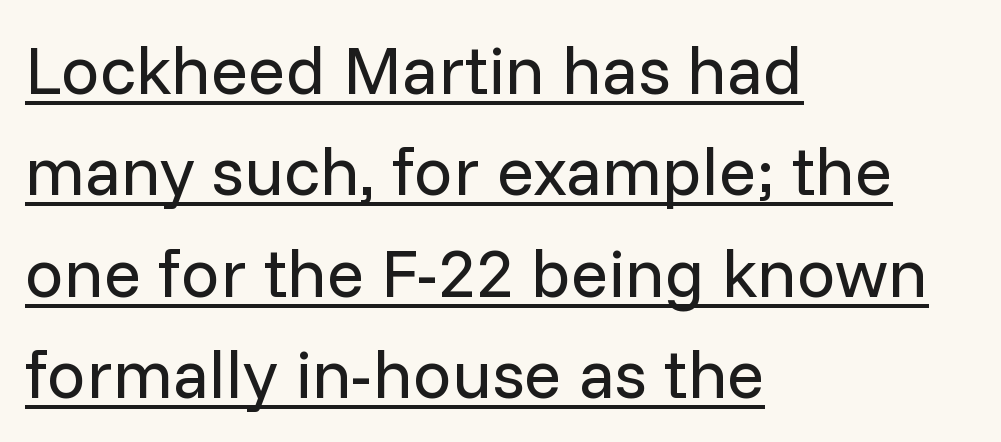
The letters stand straight up with perfectly vertical stems. Classification — sans serif. Each line starts at the same left margin while the right side varies. Unbolded letterforms with no extra heft. Looks like someone drew a line under every word here.
